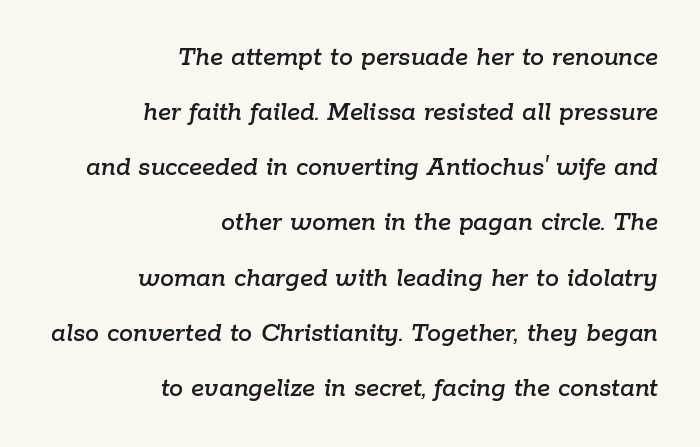
Each row of text sits above clean, open space. Each word holds together tightly as a unit, with standard inter-letter gaps. Quick note: interline space is abundant. The rendering applies a slant to the glyphs.
